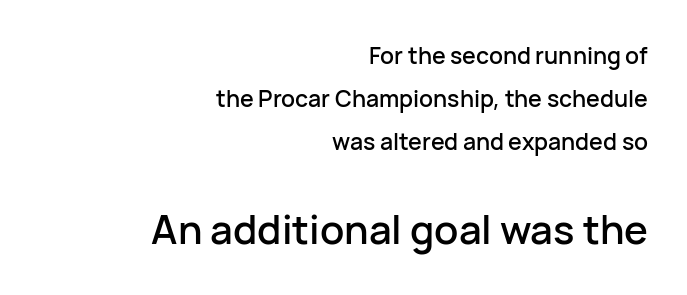
{"serif": "no", "italic": "no", "width": "normal", "stroke_contrast": "low", "x_height": "medium", "monospaced": "no", "underline": "no", "align": "right", "line_spacing_ratio": 1.88, "letter_spacing": "normal", "letter_spacing_em": 0.0, "larger_block": "second", "size_ratio": 1.74, "glyph_px": 40}
